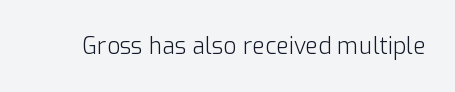
Q: Is the text bold? A: No.
Q: Is the text italic (slanted)? A: No, it is upright.
Q: Is the text underlined? A: No.
Q: Is the spacing between letters normal or unusually wide? A: Normal.
